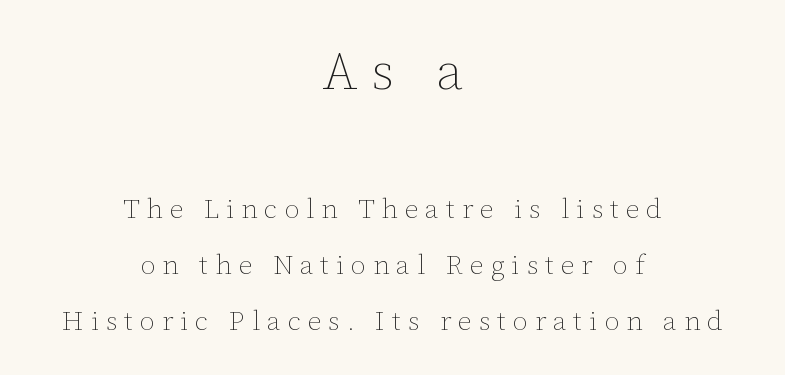
Q: Is the text bold? A: No.
Q: Is the text italic (slanted)? A: No, it is upright.
Q: Is the text underlined? A: No.
Q: How is the paragraph aligned? A: Centered.
Q: Is the spacing between letters normal or unusually wide? A: Unusually wide.
Q: Is the spacing between lines tight, normal or loose? A: Loose.
Q: Which block of text is set in a larger size, the first (top) or the second (bottom)? A: The first (top) one.
Q: Width (condensed, normal, or wide)? A: Normal.
Q: Stroke contrast? A: Low.
Q: x-height? A: Medium.
Q: Monospaced? A: No.
